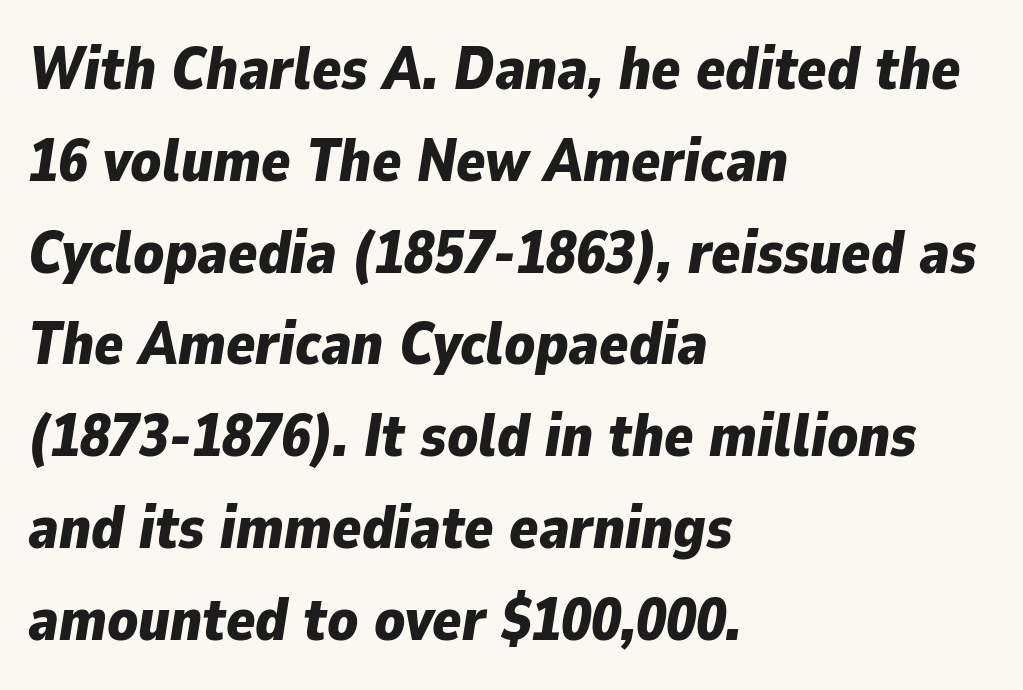
Weight check: bold — yes, fully. Where is the straight margin? On the left. Look at the tracking — it's just the regular setting, nothing added. Glance below the letters and you will spot only blank space. The letters are slanted; this is an italic face.
